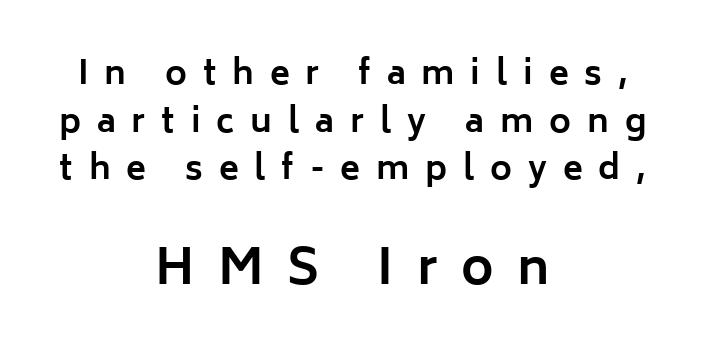
{"serif": "no", "italic": "no", "bold": "yes", "weight": "bold", "width": "normal", "stroke_contrast": "low", "x_height": "medium", "monospaced": "no", "underline": "no", "align": "center", "line_spacing": "normal", "line_spacing_ratio": 1.44, "letter_spacing": "wide", "letter_spacing_em": 0.48, "larger_block": "second", "size_ratio": 1.48, "glyph_px": 49}
